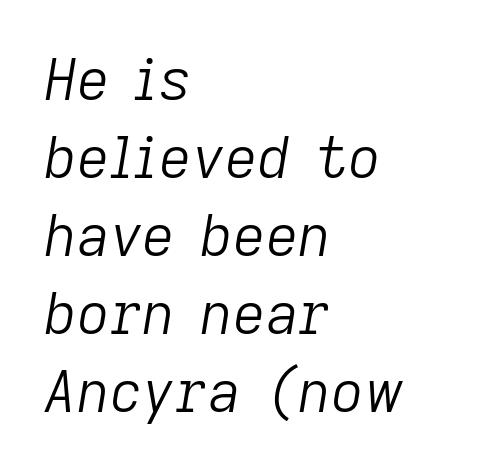
{"italic": "yes", "lean": "right", "slant_degrees": 9, "bold": "no", "weight": "light", "width": "normal", "stroke_contrast": "low", "x_height": "medium", "monospaced": "no", "underline": "no", "align": "left", "line_spacing": "normal", "line_spacing_ratio": 1.37, "letter_spacing": "normal", "letter_spacing_em": 0.0, "glyph_px": 57}
